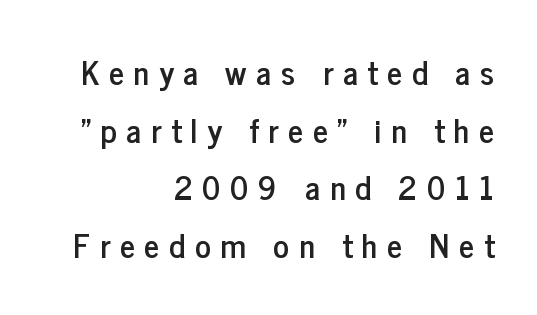
The image shows 33 px condensed sans-serif type, upright; set right-aligned, line spacing 1.75x, unusually wide letter spacing (+0.29 em), not underlined; low stroke contrast and a medium x-height.
